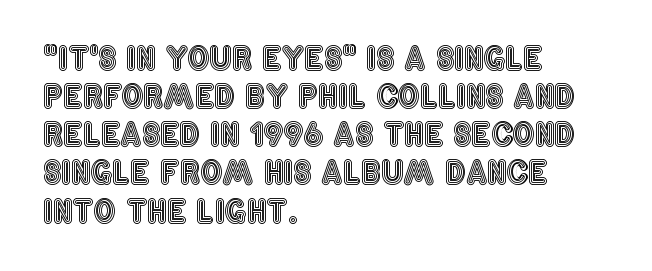
Typeset ragged right — the left edge is the straight one. The specimen reads as upright at a glance. This sample has the flowing, uneven cadence of proportional lettering. The gaps between neighbouring characters are ordinary and unremarkable. No word sits above an underline.
